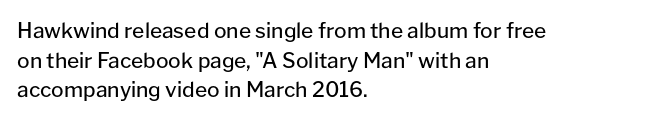
Quick note: underline off. Do the letters lean? They stand straight. The text block is weighted toward the left margin, trailing off unevenly rightward. This rendering leaves character spacing at its baseline value. Vertical spacing — default.
